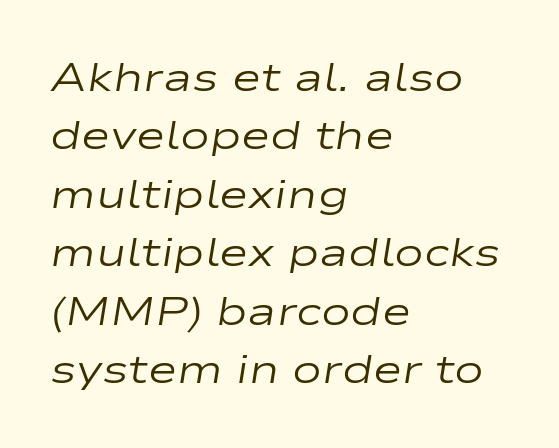
Q: Is the text bold? A: No.
Q: Is the text italic (slanted)? A: Yes, it leans right by about 9 degrees.
Q: Is the text underlined? A: No.
Q: How is the paragraph aligned? A: Left-aligned.
Q: Is the spacing between letters normal or unusually wide? A: Normal.
Q: Is the spacing between lines tight, normal or loose? A: Normal.
Q: Width (condensed, normal, or wide)? A: Wide.
Q: Stroke contrast? A: Low.
Q: x-height? A: Medium.
Q: Monospaced? A: No.
